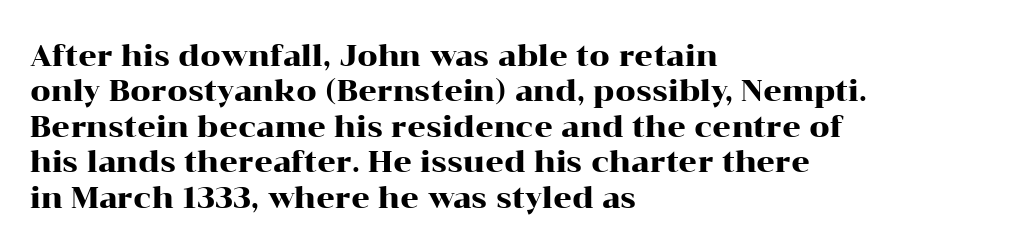
Q: Is the text italic (slanted)? A: No, it is upright.
Q: Is the typeface a serif or a sans-serif typeface? A: Serif.
Q: Is the text underlined? A: No.
Q: How is the paragraph aligned? A: Left-aligned.
Q: Is the spacing between letters normal or unusually wide? A: Normal.
Q: Width (condensed, normal, or wide)? A: Wide.
Q: Stroke contrast? A: High.
Q: x-height? A: Medium.
Q: Monospaced? A: No.
